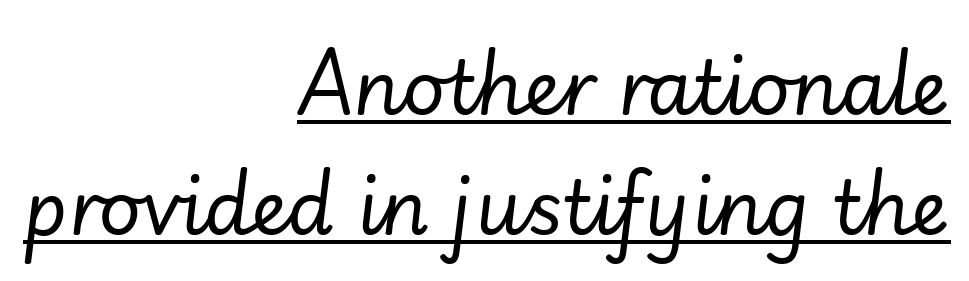
Q: Is the text bold? A: No.
Q: Is the text italic (slanted)? A: Yes, it leans right by about 7 degrees.
Q: Is the text underlined? A: Yes.
Q: How is the paragraph aligned? A: Right-aligned.
Q: Is the spacing between letters normal or unusually wide? A: Normal.
Q: Is the spacing between lines tight, normal or loose? A: Normal.
Q: Width (condensed, normal, or wide)? A: Normal.
Q: Stroke contrast? A: Low.
Q: x-height? A: Small.
Q: Monospaced? A: No.
